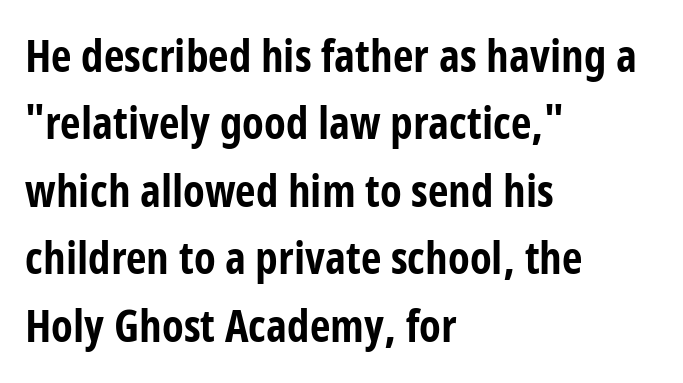
Any mark beneath the type? The region is blank. Weight: bold. These lines stack with their left ends in a neat column. Look at the bottom of the vertical strokes: they stop flat, with no serifs.
